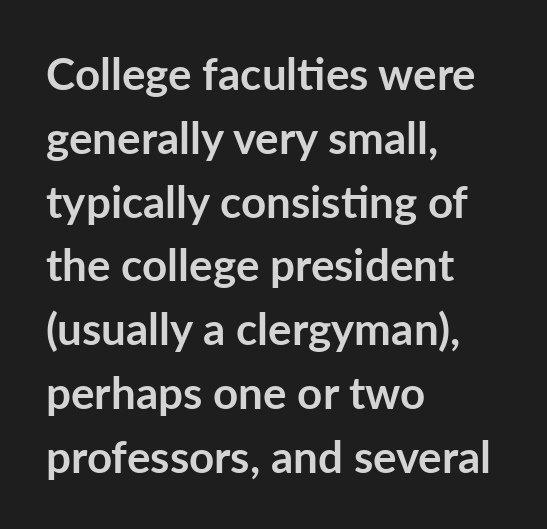
Q: Is the text bold? A: Yes.
Q: Is the text italic (slanted)? A: No, it is upright.
Q: Is the typeface a serif or a sans-serif typeface? A: Sans-serif.
Q: Is the text underlined? A: No.
Q: How is the paragraph aligned? A: Left-aligned.
Q: Is the spacing between letters normal or unusually wide? A: Normal.
Q: Is the spacing between lines tight, normal or loose? A: Normal.
Q: Width (condensed, normal, or wide)? A: Normal.
Q: Stroke contrast? A: Low.
Q: x-height? A: Medium.
Q: Monospaced? A: No.
